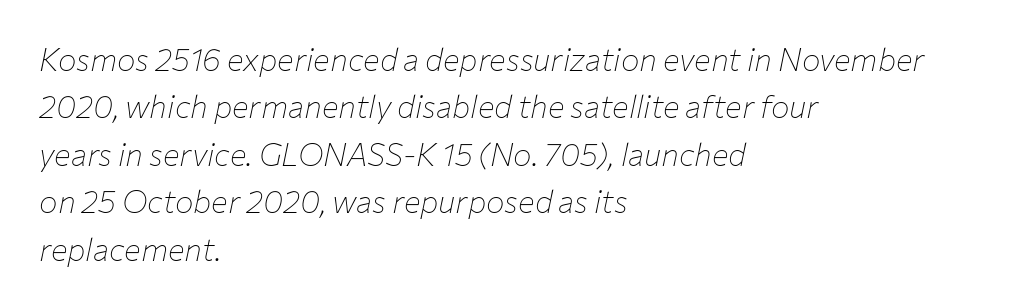
The vertical gap from one line to the next is medium. A typesetter would call this proportional, since set widths differ per character. The baseline area is clear. Compared with typical body copy, the letter spacing here is the same. There's an unmistakable incline to the writing here.
